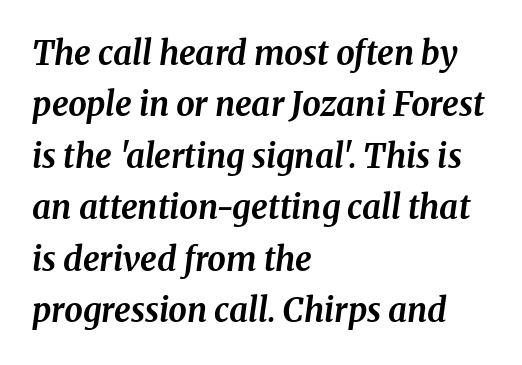
{"serif": "yes", "italic": "yes", "lean": "right", "slant_degrees": 8, "bold": "yes", "weight": "bold", "width": "normal", "stroke_contrast": "medium", "x_height": "medium", "monospaced": "no", "underline": "no", "align": "left", "line_spacing": "normal", "line_spacing_ratio": 1.56, "letter_spacing": "normal", "letter_spacing_em": 0.0, "glyph_px": 33}
